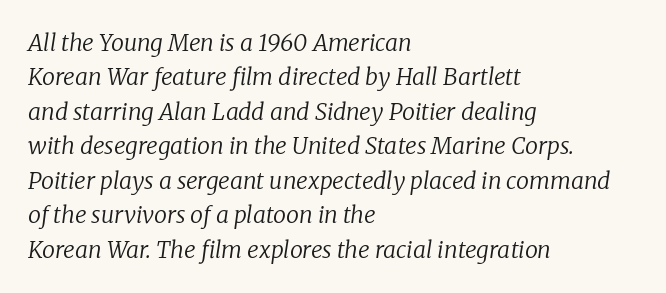
{"italic": "yes", "lean": "right", "slant_degrees": 8, "bold": "no", "underline": "no", "align": "left", "line_spacing": "normal", "line_spacing_ratio": 1.5, "letter_spacing": "normal", "letter_spacing_em": 0.0, "glyph_px": 23}
